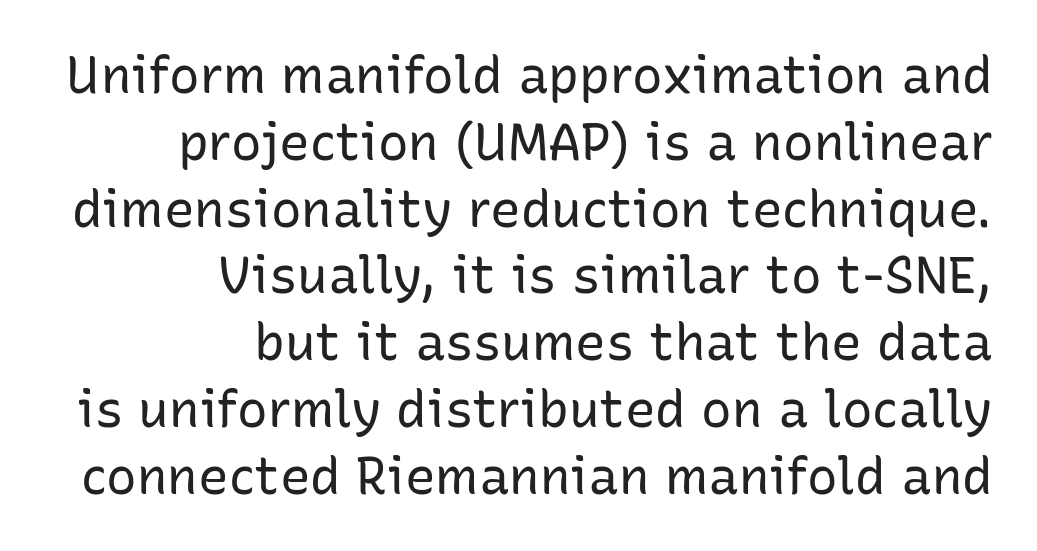
This rendering leaves character spacing at its baseline value. This is sans-serif lettering, the kind often seen on screens and signage. How would I describe the line gaps? Plain and ordinary. Where is the straight margin? On the right. Caption: face not bold, strokes unweighted. Plain, unruled lines of type.
